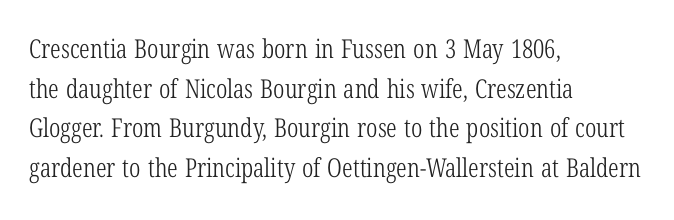
{"italic": "no", "bold": "no", "underline": "no", "align": "left", "line_spacing": "normal", "line_spacing_ratio": 1.52, "letter_spacing": "normal", "letter_spacing_em": 0.0, "glyph_px": 26}
